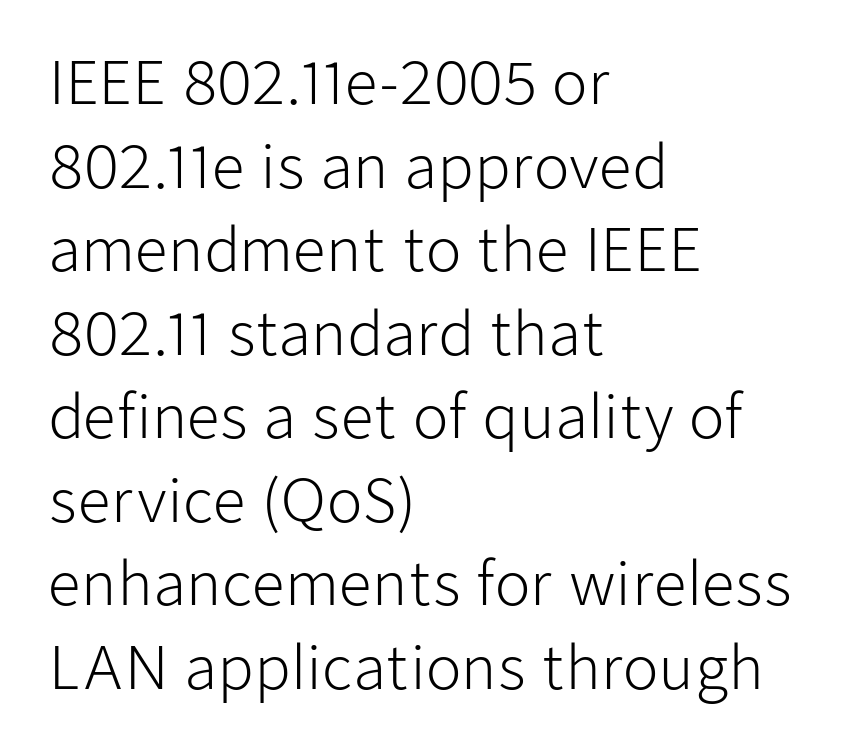
Is there any slant? The stems are plumb. Stems and bowls with no extra thickness — not bold. Letter spacing: default. Horizontally, the lines are justified to the leading edge only. The text was rendered using a sans face with plain stroke endings.
